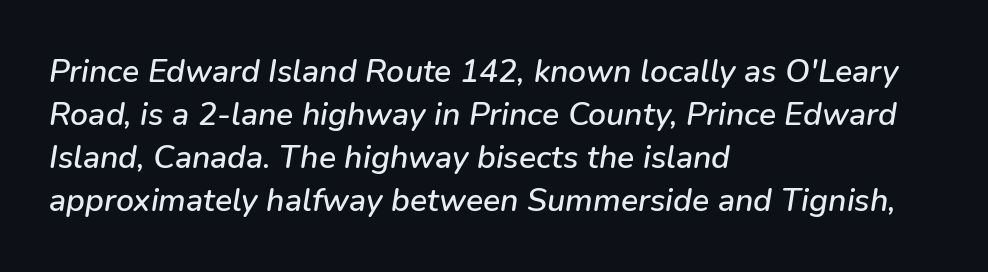
Q: Is the text italic (slanted)? A: Yes, it leans right by about 9 degrees.
Q: Is the text underlined? A: No.
Q: How is the paragraph aligned? A: Left-aligned.
Q: Is the spacing between letters normal or unusually wide? A: Normal.
Q: Is the spacing between lines tight, normal or loose? A: Normal.
Q: Width (condensed, normal, or wide)? A: Normal.
Q: Stroke contrast? A: Low.
Q: x-height? A: Medium.
Q: Monospaced? A: No.
